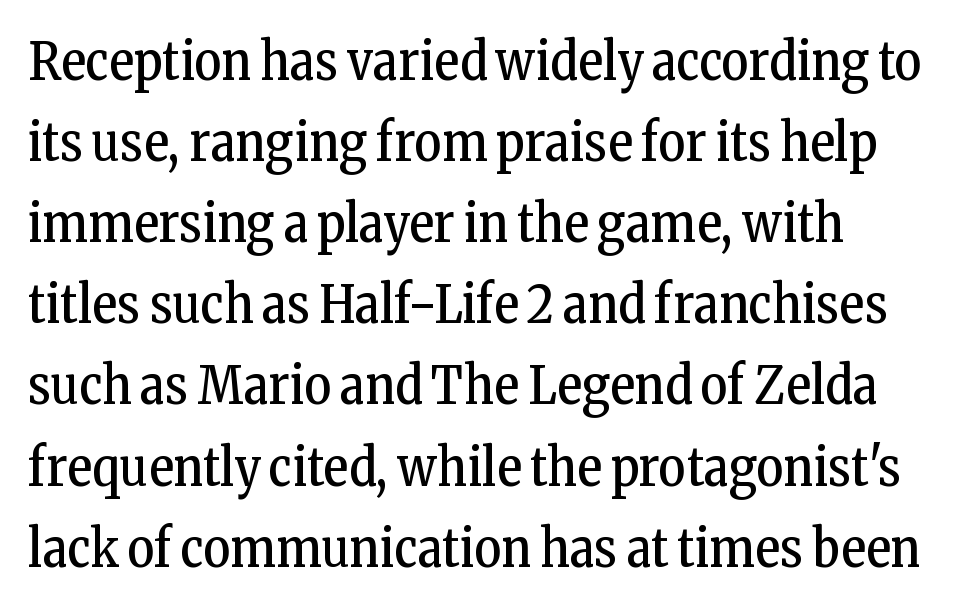
The image shows 52 px regular-weight, condensed serif type, upright; set left-aligned, normal line spacing (1.56x), normal letter spacing, not underlined; low stroke contrast and a medium x-height.
